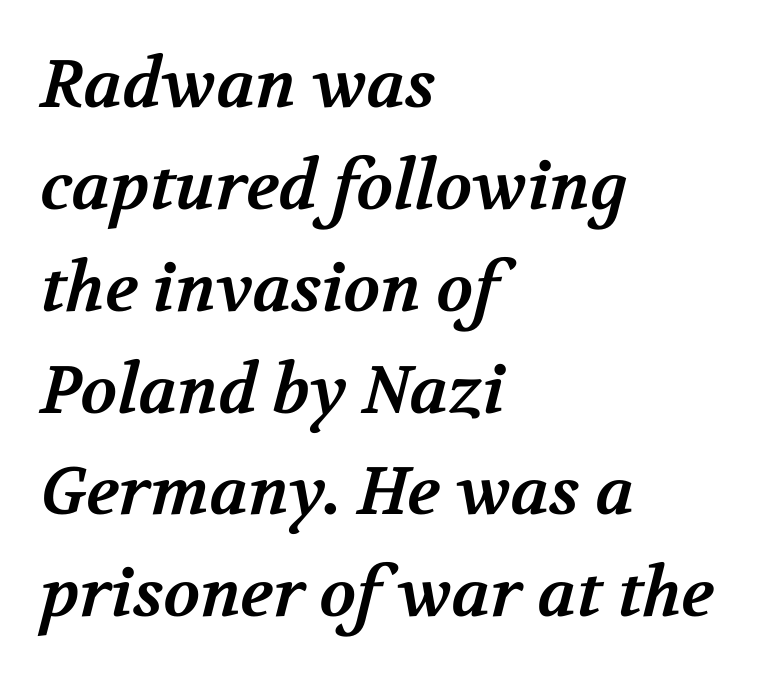
{"serif": "yes", "bold": "yes", "weight": "bold", "width": "normal", "stroke_contrast": "medium", "x_height": "medium", "monospaced": "no", "underline": "no", "align": "left", "line_spacing": "normal", "line_spacing_ratio": 1.52, "letter_spacing": "normal", "letter_spacing_em": 0.0, "glyph_px": 67}
